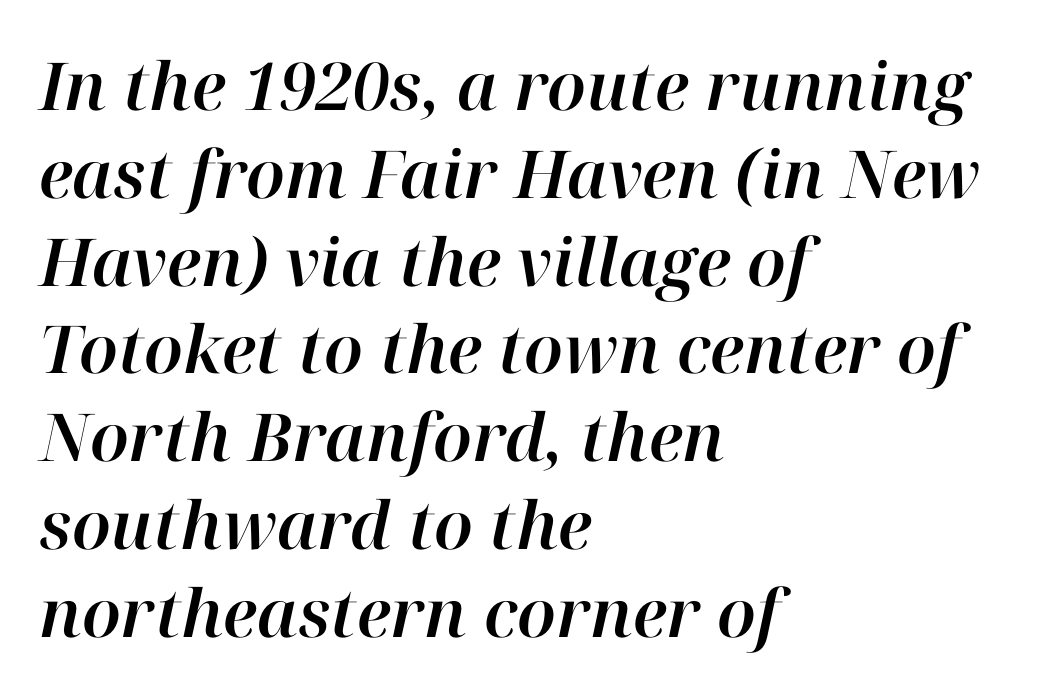
The image shows 66 px text type, italic (leaning right); set left-aligned, normal line spacing (1.33x), normal letter spacing, not underlined; high stroke contrast and a medium x-height.
